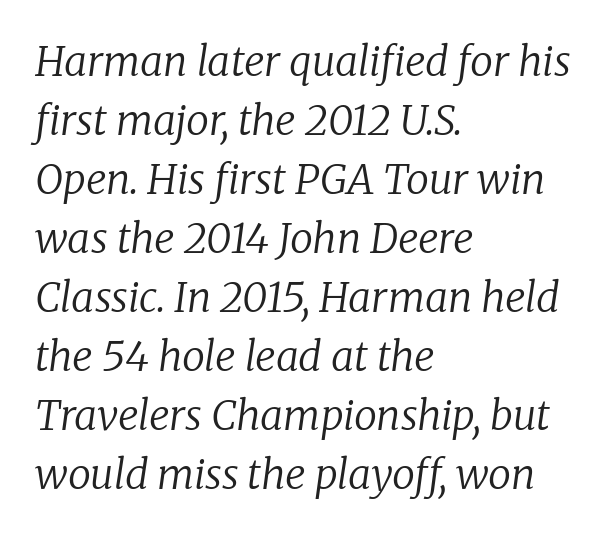
The image shows 41 px regular-weight serif type, italic (leaning right); set left-aligned, normal line spacing (1.44x), normal letter spacing, not underlined; low stroke contrast and a medium x-height.
